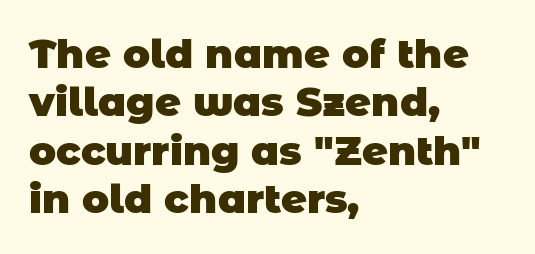
The image shows 40 px heavy sans-serif type; set left-aligned, line spacing 1.21x, normal letter spacing, not underlined; low stroke contrast and a large x-height.
